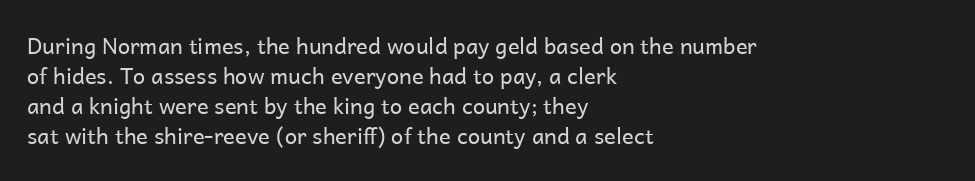
{"italic": "no", "bold": "no", "underline": "no", "align": "left", "line_spacing": "normal", "line_spacing_ratio": 1.37, "letter_spacing": "normal", "letter_spacing_em": 0.0, "glyph_px": 22}
